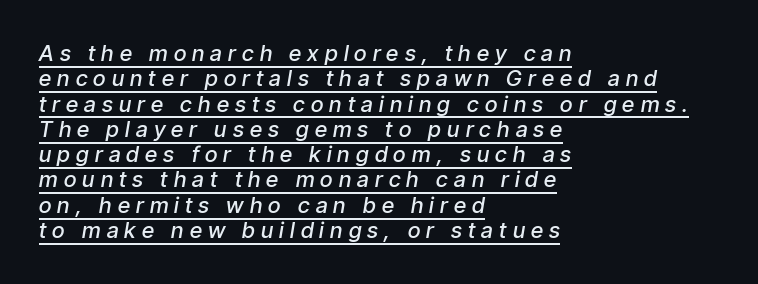
{"italic": "yes", "lean": "right", "slant_degrees": 9, "bold": "semi", "underline": "yes", "align": "left", "line_spacing": "tight", "line_spacing_ratio": 1.15, "letter_spacing": "wide", "letter_spacing_em": 0.28, "glyph_px": 22}
